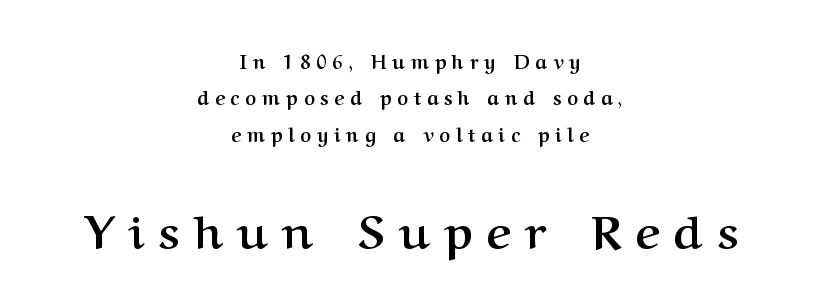
Q: Is the text bold? A: Yes.
Q: Is the text italic (slanted)? A: No, it is upright.
Q: Is the typeface a serif or a sans-serif typeface? A: Serif.
Q: Is the text underlined? A: No.
Q: How is the paragraph aligned? A: Centered.
Q: Is the spacing between letters normal or unusually wide? A: Unusually wide.
Q: Is the spacing between lines tight, normal or loose? A: Loose.
Q: Which block of text is set in a larger size, the first (top) or the second (bottom)? A: The second (bottom) one.
Q: Width (condensed, normal, or wide)? A: Normal.
Q: Stroke contrast? A: Medium.
Q: x-height? A: Medium.
Q: Monospaced? A: No.
